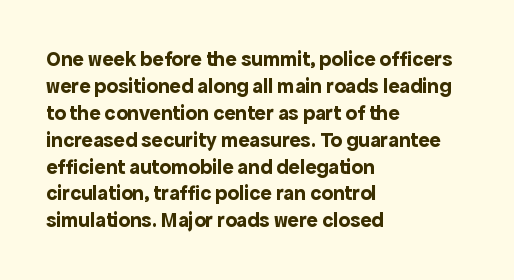
The image shows 21 px bold type, upright; set left-aligned, normal line spacing (1.28x), normal letter spacing, not underlined.
